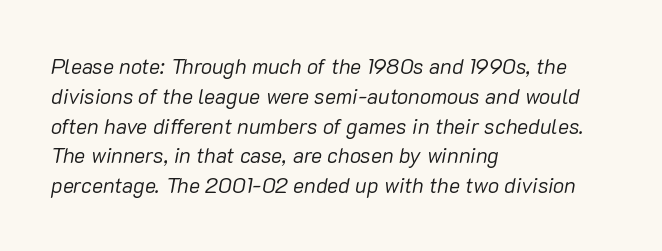
Q: Is the text bold? A: No.
Q: Is the text italic (slanted)? A: Yes, it leans right by about 10 degrees.
Q: Is the text underlined? A: No.
Q: How is the paragraph aligned? A: Left-aligned.
Q: Is the spacing between letters normal or unusually wide? A: Normal.
Q: Is the spacing between lines tight, normal or loose? A: Normal.
